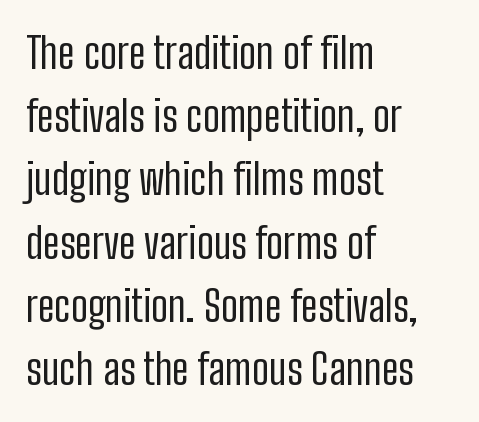
The image shows 43 px regular-weight, condensed sans-serif type, upright; set left-aligned, normal line spacing (1.47x), normal letter spacing, not underlined; low stroke contrast and a medium x-height.
